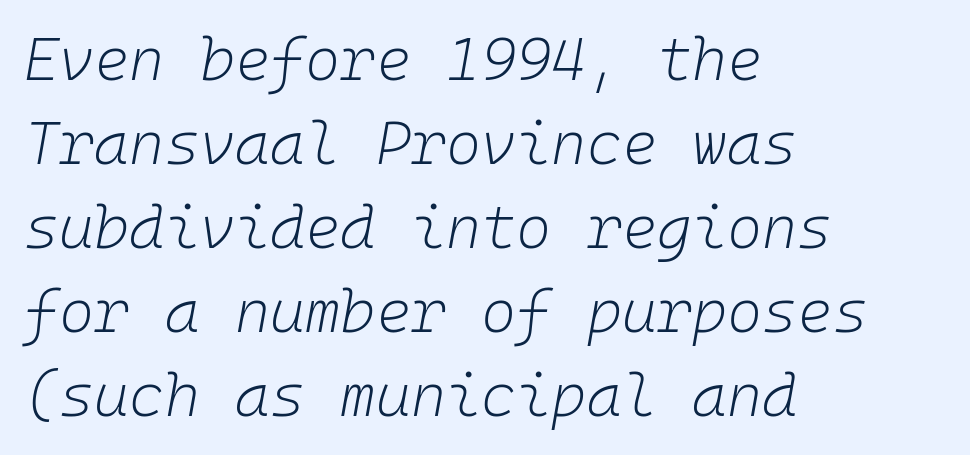
This reads as an unemphasized weight, regular at the heaviest. Does the copy run flush right? No — it runs flush left. Regarding leading, the lines here are spaced in the standard way. Just letters on the line, the space beneath them empty. How are the letters spaced? Ordinarily, with no added tracking. There's an unmistakable incline to the writing here.
